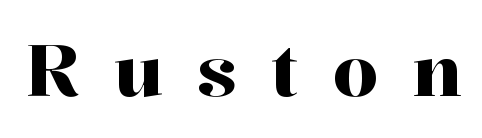
The image shows 72 px serif type, upright; set unusually wide letter spacing (+0.48 em), not underlined; high stroke contrast and a medium x-height.
